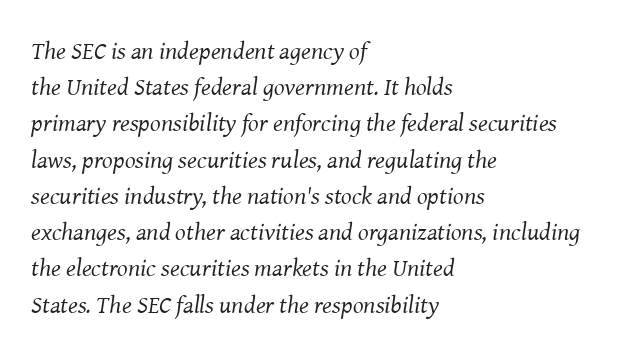
Q: Is the text bold? A: No.
Q: Is the text italic (slanted)? A: Yes, it leans right by about 8 degrees.
Q: Is the text underlined? A: No.
Q: How is the paragraph aligned? A: Left-aligned.
Q: Is the spacing between letters normal or unusually wide? A: Normal.
Q: Is the spacing between lines tight, normal or loose? A: Normal.
